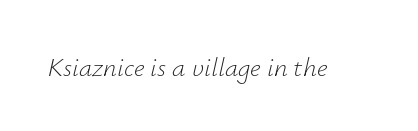
{"italic": "yes", "lean": "right", "slant_degrees": 12, "bold": "no", "underline": "no", "letter_spacing": "normal", "letter_spacing_em": 0.0, "glyph_px": 27}
